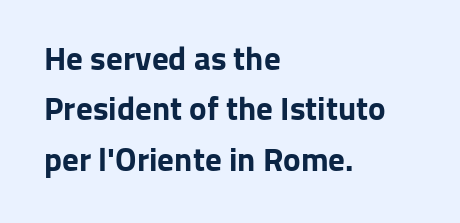
Tracking value appears to be zero — textbook default spacing. The rendering uses a moderate line-height, typical for paragraphs. This is the regular roman posture of the typeface. Nobody drew a line under any word here. Here the designer chose a conventional face with non-uniform glyph widths.
